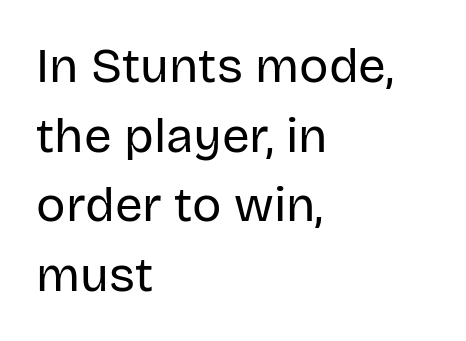
The face used here is proportionally spaced, like ordinary book or web type. The gap between lines stays unmarked. The typeface has the unassuming heft of standard copy or less. The paragraph has a hard left edge and a soft right edge. In terms of posture, this sample is upright.
